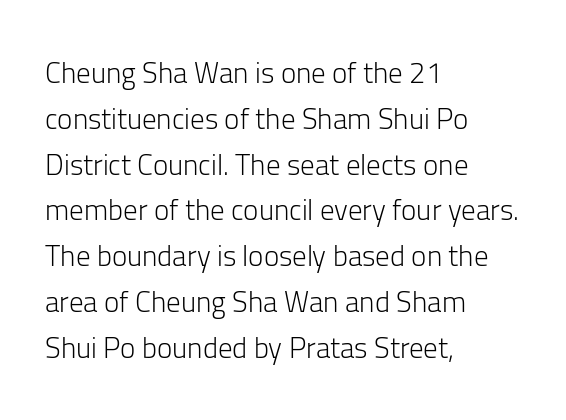
The image shows 29 px light sans-serif type, upright; set left-aligned, normal line spacing (1.58x), normal letter spacing, not underlined; low stroke contrast and a medium x-height.
